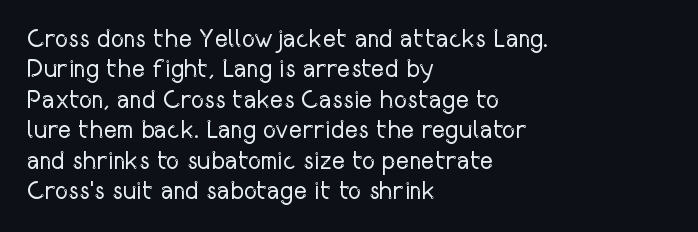
{"italic": "no", "bold": "no", "underline": "no", "align": "left", "line_spacing_ratio": 1.22, "letter_spacing": "normal", "letter_spacing_em": 0.0, "glyph_px": 25}
